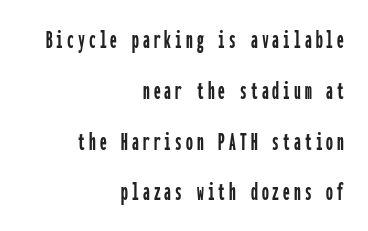
{"italic": "no", "underline": "no", "align": "right", "line_spacing_ratio": 1.88, "glyph_px": 27}
